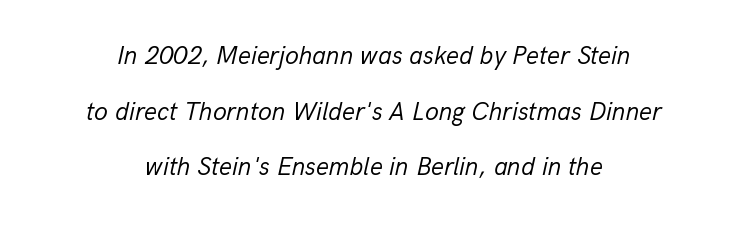
What stands out about the letter spacing? Nothing — it is the standard amount. The compositor balanced each line on the midline. Stems and bowls with no extra thickness — not bold. Airy leading. Italic: yes, the glyphs are oblique. Underline: absent.
